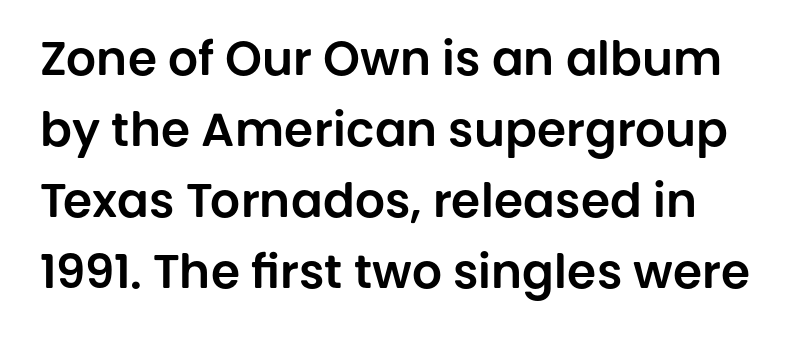
Does extra space separate the letters? No, they use regular spacing. Successive baselines arrive at the customary interval. Does the lettering tilt? It doesn't — this is upright. The gap between lines stays unmarked.
